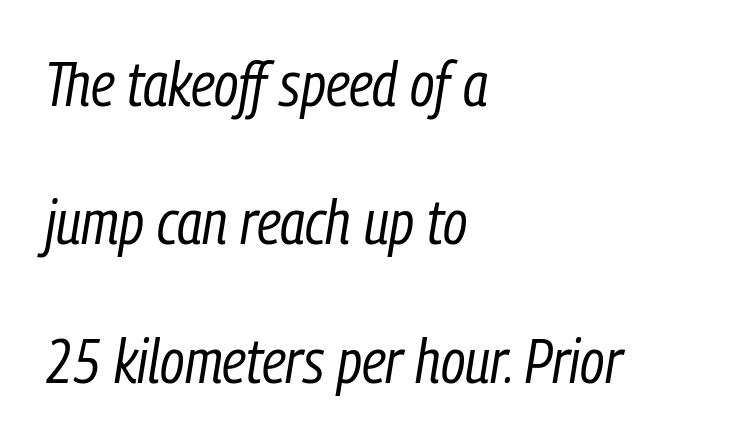
{"italic": "yes", "lean": "right", "slant_degrees": 9, "bold": "no", "weight": "regular", "width": "condensed", "stroke_contrast": "low", "x_height": "medium", "monospaced": "no", "underline": "no", "align": "left", "line_spacing": "loose", "line_spacing_ratio": 2.23, "letter_spacing": "normal", "letter_spacing_em": 0.0, "glyph_px": 62}
